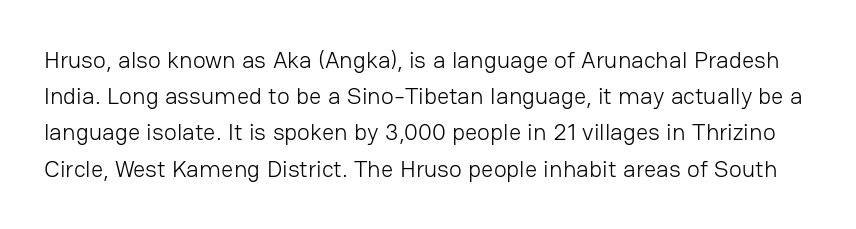
Q: Is the text bold? A: No.
Q: Is the text italic (slanted)? A: No, it is upright.
Q: Is the text underlined? A: No.
Q: Is the spacing between letters normal or unusually wide? A: Normal.
Q: Is the spacing between lines tight, normal or loose? A: Normal.
